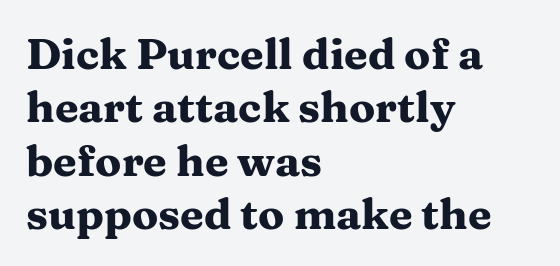
The image shows 43 px heavy, wide serif type, upright; set left-aligned, line spacing 1.24x, normal letter spacing, not underlined; medium stroke contrast and a medium x-height.
